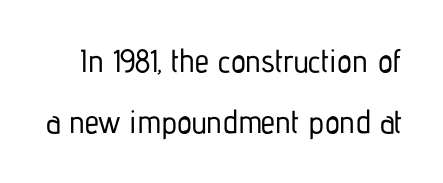
Q: Is the text italic (slanted)? A: No, it is upright.
Q: Is the typeface a serif or a sans-serif typeface? A: Sans-serif.
Q: Is the text underlined? A: No.
Q: Is the spacing between letters normal or unusually wide? A: Normal.
Q: Is the spacing between lines tight, normal or loose? A: Loose.
Q: Width (condensed, normal, or wide)? A: Condensed.
Q: Stroke contrast? A: Low.
Q: x-height? A: Medium.
Q: Monospaced? A: No.
